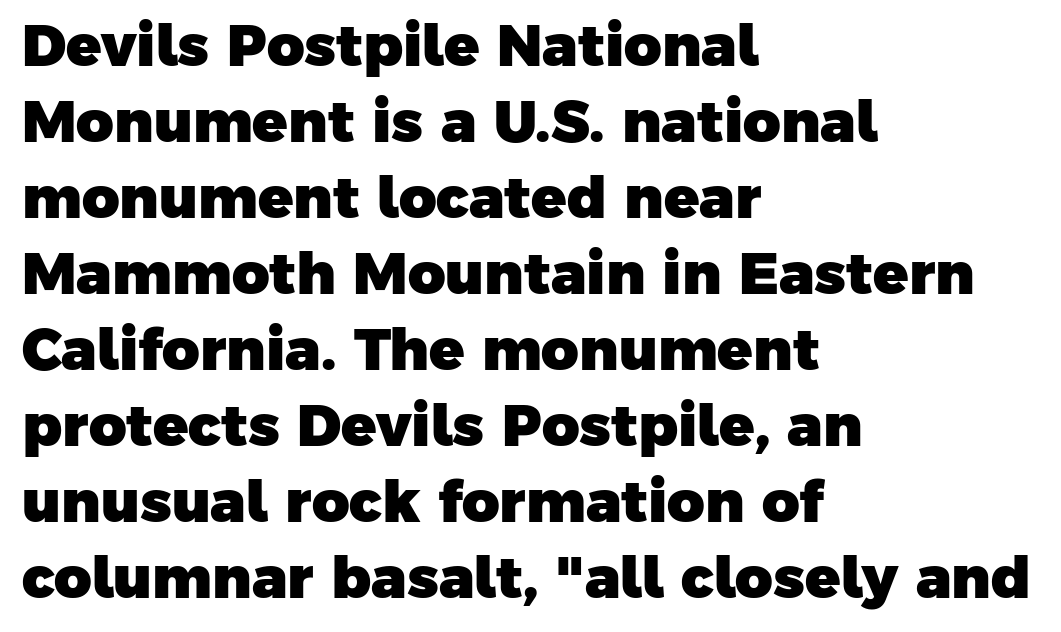
{"serif": "no", "bold": "yes", "weight": "heavy", "width": "normal", "stroke_contrast": "low", "x_height": "medium", "monospaced": "no", "underline": "no", "align": "left", "line_spacing": "normal", "line_spacing_ratio": 1.31, "letter_spacing": "normal", "letter_spacing_em": 0.0, "glyph_px": 58}
